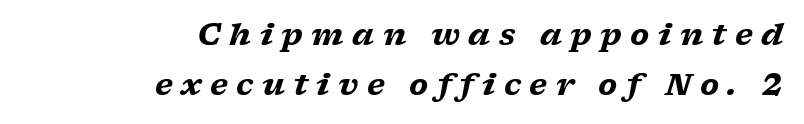
Q: Is the text bold? A: Yes.
Q: Is the text italic (slanted)? A: Yes, it leans right by about 17 degrees.
Q: Is the typeface a serif or a sans-serif typeface? A: Serif.
Q: Is the text underlined? A: No.
Q: How is the paragraph aligned? A: Right-aligned.
Q: Is the spacing between letters normal or unusually wide? A: Unusually wide.
Q: Is the spacing between lines tight, normal or loose? A: Normal.
Q: Width (condensed, normal, or wide)? A: Wide.
Q: Stroke contrast? A: Low.
Q: x-height? A: Medium.
Q: Monospaced? A: No.
